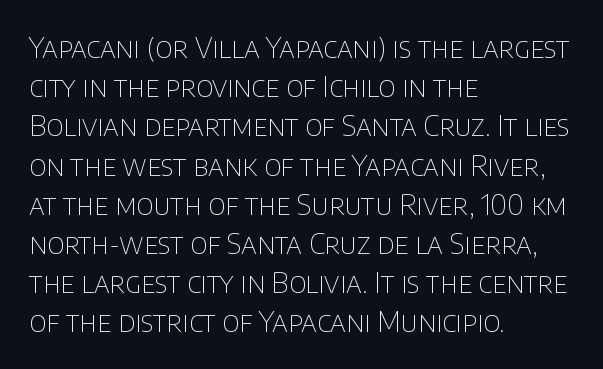
Serif or sans? Sans — the stroke terminals are bare. Every character sits straight up, as roman type does. One glance says typical: line gaps are just what's usual. Descender tails drop into unmarked territory. Do the characters align in a grid? No, the font is proportional.
